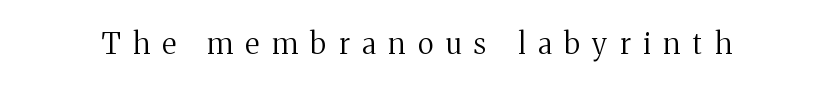
The image shows 29 px regular-weight serif type, upright; set unusually wide letter spacing (+0.44 em), not underlined; medium stroke contrast and a medium x-height.
